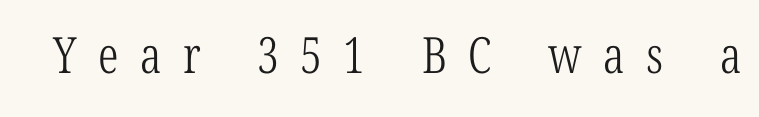
Q: Is the text bold? A: No.
Q: Is the text italic (slanted)? A: No, it is upright.
Q: Is the typeface a serif or a sans-serif typeface? A: Serif.
Q: Is the text underlined? A: No.
Q: Is the spacing between letters normal or unusually wide? A: Unusually wide.
Q: Width (condensed, normal, or wide)? A: Condensed.
Q: Stroke contrast? A: Low.
Q: x-height? A: Medium.
Q: Monospaced? A: No.
